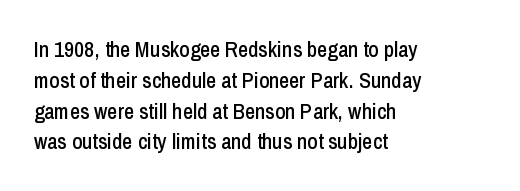
The image shows 22 px text type, upright; set left-aligned, normal line spacing (1.4x), normal letter spacing, not underlined.
